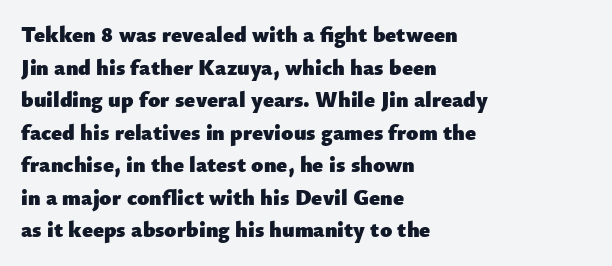
{"italic": "no", "bold": "yes", "underline": "no", "align": "left", "line_spacing": "normal", "line_spacing_ratio": 1.48, "letter_spacing": "normal", "letter_spacing_em": 0.0, "glyph_px": 22}
